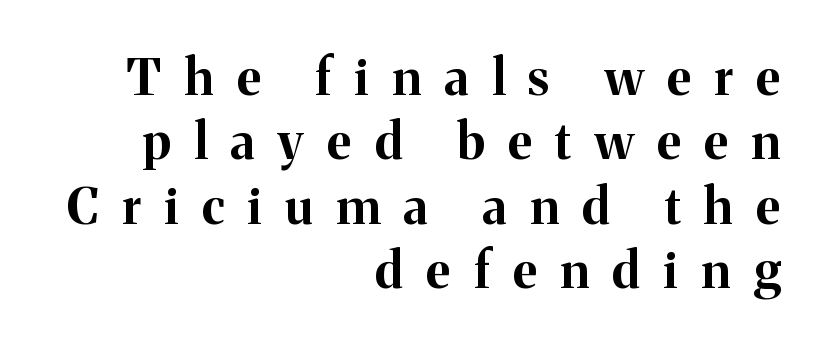
Q: Is the text bold? A: Yes.
Q: Is the text italic (slanted)? A: No, it is upright.
Q: Is the typeface a serif or a sans-serif typeface? A: Serif.
Q: Is the text underlined? A: No.
Q: How is the paragraph aligned? A: Right-aligned.
Q: Is the spacing between letters normal or unusually wide? A: Unusually wide.
Q: Is the spacing between lines tight, normal or loose? A: Normal.
Q: Width (condensed, normal, or wide)? A: Normal.
Q: Stroke contrast? A: Medium.
Q: x-height? A: Medium.
Q: Monospaced? A: No.
